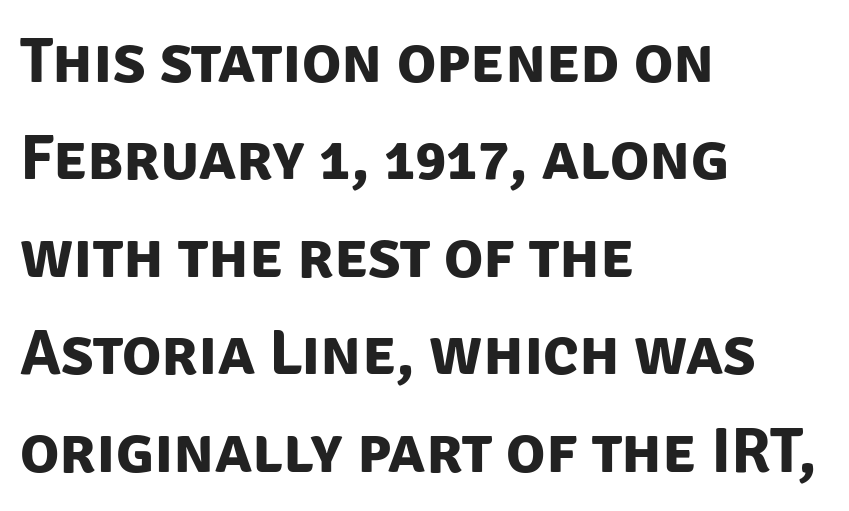
The image shows 65 px bold sans-serif type; set left-aligned, normal line spacing (1.5x), normal letter spacing, not underlined; low stroke contrast and a large x-height.
